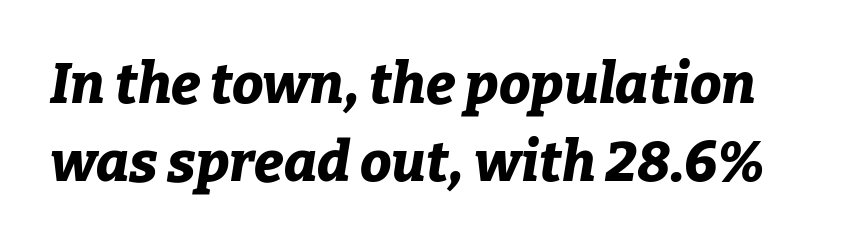
Plenty of ink on the page — the face is bold. Note the varied advance widths — an 'i' is clearly narrower than an 'm'. Yep, that's italic — everything's leaning. Decoration check: the copy has no underline. There is no visible air inserted between adjacent glyphs.
